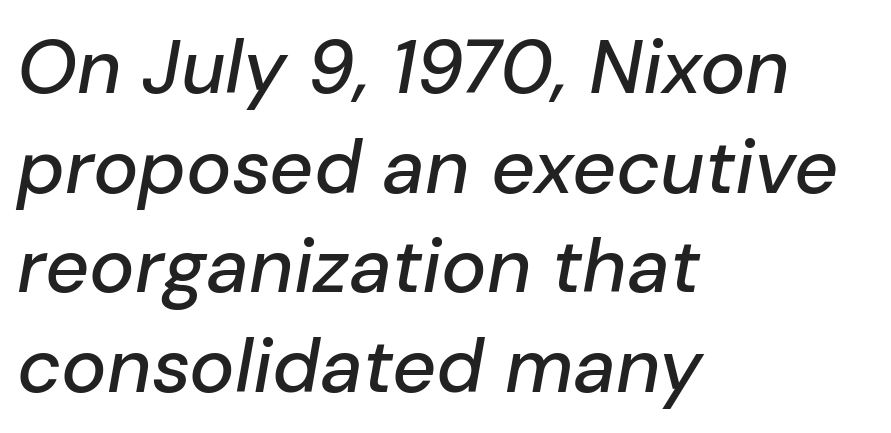
Q: Is the text italic (slanted)? A: Yes, it leans right by about 10 degrees.
Q: Is the text underlined? A: No.
Q: How is the paragraph aligned? A: Left-aligned.
Q: Is the spacing between letters normal or unusually wide? A: Normal.
Q: Is the spacing between lines tight, normal or loose? A: Normal.
Q: Width (condensed, normal, or wide)? A: Normal.
Q: Stroke contrast? A: Low.
Q: x-height? A: Medium.
Q: Monospaced? A: No.
